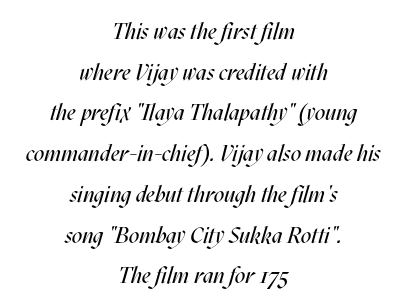
Q: Is the text bold? A: No.
Q: Is the text italic (slanted)? A: Yes, it leans right by about 17 degrees.
Q: Is the text underlined? A: No.
Q: How is the paragraph aligned? A: Centered.
Q: Is the spacing between letters normal or unusually wide? A: Normal.
